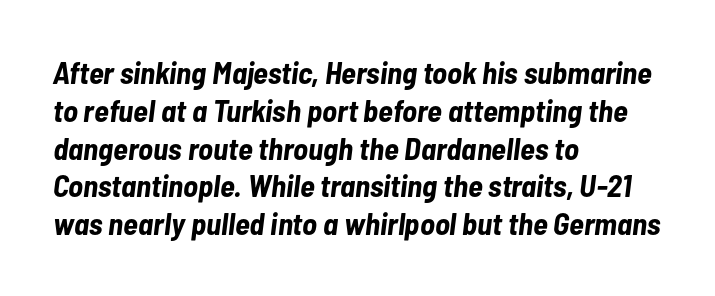
Q: Is the text bold? A: Yes.
Q: Is the text italic (slanted)? A: Yes, it leans right by about 7 degrees.
Q: Is the text underlined? A: No.
Q: How is the paragraph aligned? A: Left-aligned.
Q: Is the spacing between letters normal or unusually wide? A: Normal.
Q: Width (condensed, normal, or wide)? A: Condensed.
Q: Stroke contrast? A: Low.
Q: x-height? A: Medium.
Q: Monospaced? A: No.
